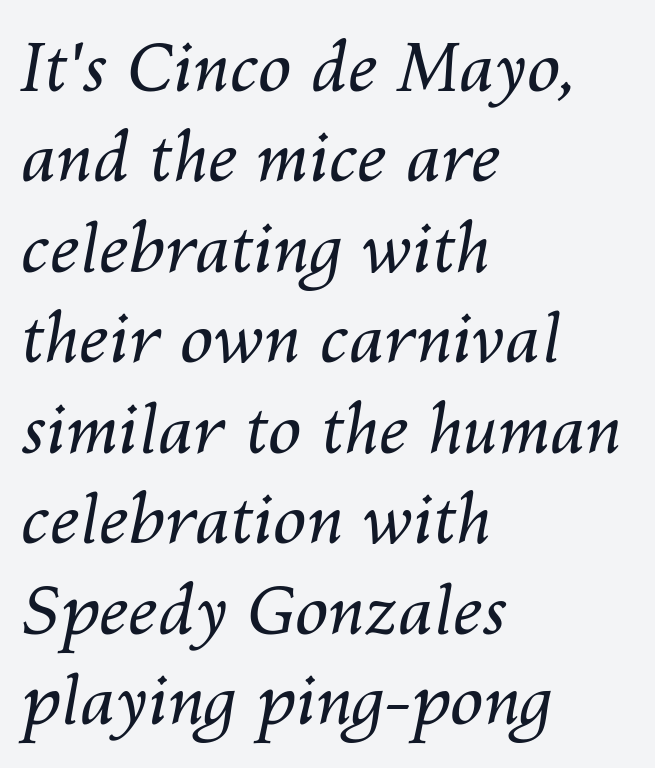
Each stroke keeps to a modest, everyday thickness or less. Think of a printed novel: that variable character pitch is what you see here. Quick note: underline off. Vertically, the passage feels balanced, rows spaced as you'd expect.
